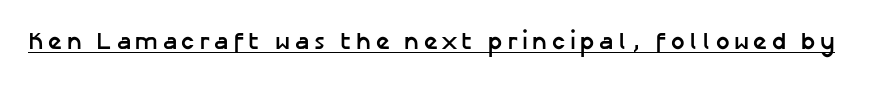
The string is rendered with underlining switched on. The face used here has the dense, thick strokes of a bold. This is roman type, the default non-slanted kind.
